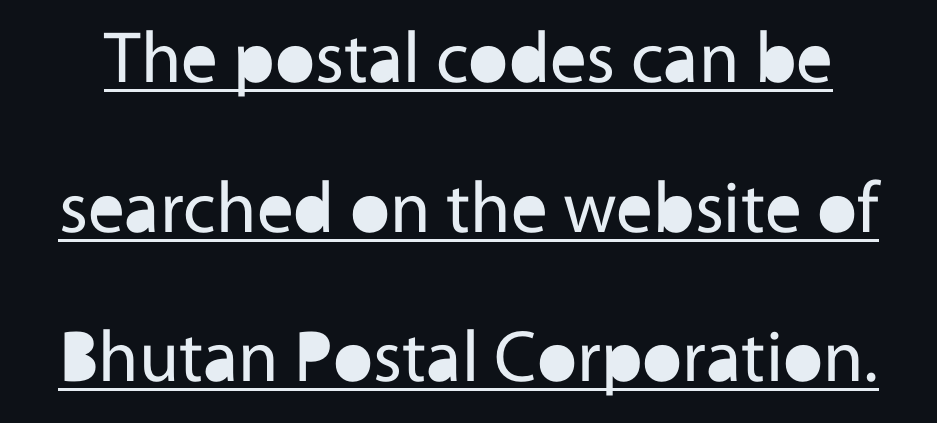
The image shows 73 px regular-weight sans-serif type, upright; set loose line spacing (2.05x), normal letter spacing, underlined; a medium x-height.
